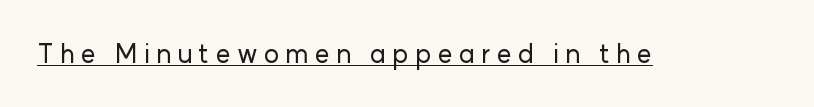
The image shows 26 px text type, upright; set unusually wide letter spacing (+0.24 em), underlined.
